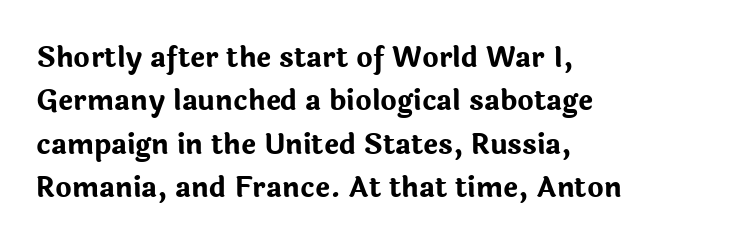
This sample uses plain, unmodified letter spacing. Pretty heavy lettering here — definitely bold. Descenders are the only things crossing below the line. I'd call this a sans setting — the letters go barefoot. Characters remain perfectly vertical along every line. Horizontally, the lines are justified to the leading edge only.
